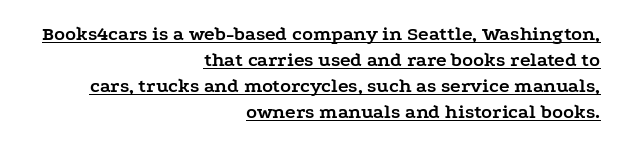
{"italic": "no", "bold": "yes", "underline": "yes", "align": "right", "line_spacing": "normal", "line_spacing_ratio": 1.3, "letter_spacing": "normal", "letter_spacing_em": 0.0, "glyph_px": 20}
